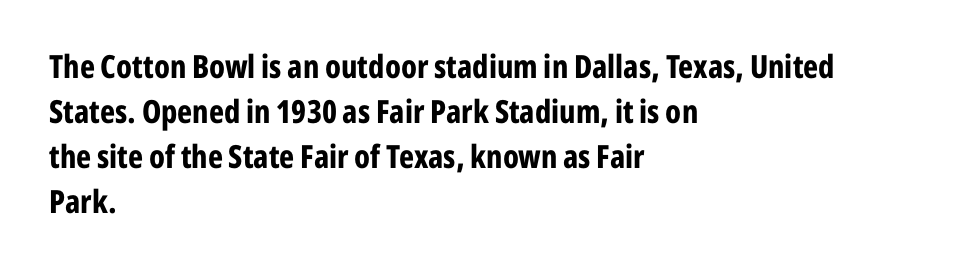
{"serif": "no", "italic": "no", "bold": "yes", "weight": "bold", "width": "condensed", "stroke_contrast": "low", "x_height": "medium", "monospaced": "no", "underline": "no", "align": "left", "line_spacing": "normal", "line_spacing_ratio": 1.41, "letter_spacing": "normal", "letter_spacing_em": 0.0, "glyph_px": 32}
